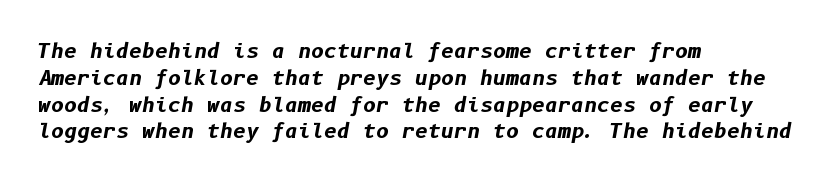
Glance below the letters and you will spot only blank space. Interline gaps are of average width in this sample. This is heavy type, rendered in bold. Students, note that the glyphs here touch the page at normal intervals. The passage is arranged the way most books set body copy — flush left.
